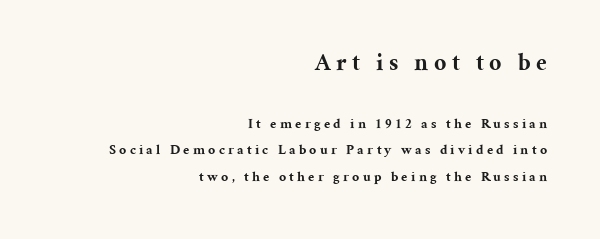
Q: Is the text bold? A: Yes.
Q: Is the text italic (slanted)? A: No, it is upright.
Q: Is the text underlined? A: No.
Q: How is the paragraph aligned? A: Right-aligned.
Q: Is the spacing between letters normal or unusually wide? A: Unusually wide.
Q: Is the spacing between lines tight, normal or loose? A: Loose.
Q: Which block of text is set in a larger size, the first (top) or the second (bottom)? A: The first (top) one.
